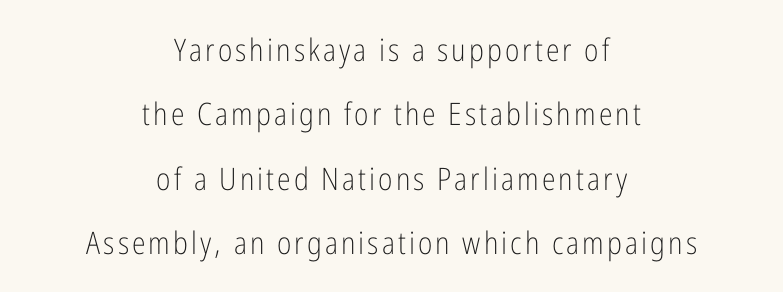
Q: Is the text bold? A: No.
Q: Is the text italic (slanted)? A: No, it is upright.
Q: Is the typeface a serif or a sans-serif typeface? A: Sans-serif.
Q: Is the text underlined? A: No.
Q: How is the paragraph aligned? A: Centered.
Q: Is the spacing between lines tight, normal or loose? A: Loose.
Q: Width (condensed, normal, or wide)? A: Condensed.
Q: Stroke contrast? A: Low.
Q: x-height? A: Medium.
Q: Monospaced? A: No.
